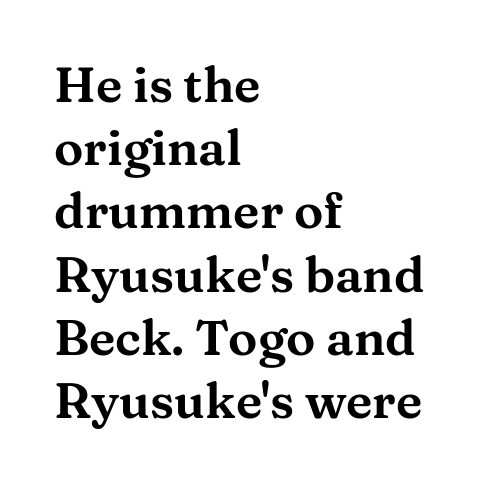
{"serif": "yes", "italic": "no", "width": "wide", "stroke_contrast": "medium", "x_height": "medium", "monospaced": "no", "underline": "no", "align": "left", "line_spacing": "normal", "line_spacing_ratio": 1.29, "letter_spacing": "normal", "letter_spacing_em": 0.0, "glyph_px": 49}
